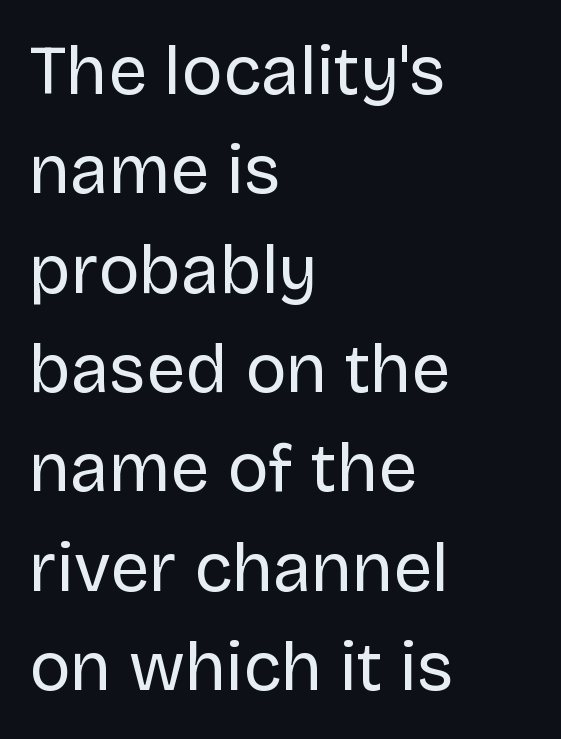
Nope, no serifs anywhere on these letters. Weight: in the light-to-regular range. Horizontal bands of white between lines are of average thickness. Leftover space on each line is placed entirely after the last word. Characters follow at the spacing the type designer built in.
